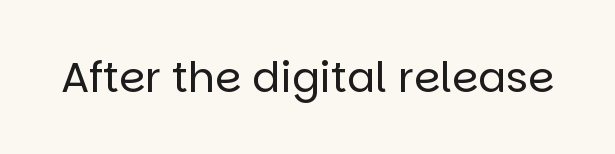
The space beneath each line is pristine and unruled. The designer went with a sans here, leaving each stem footless. The letters stand straight up with perfectly vertical stems. Is this a fixed-width face? No — the glyphs have proportional, varying widths. In terms of letterspacing, this is plain default setting. The face looks like a standard text weight, possibly lighter.
